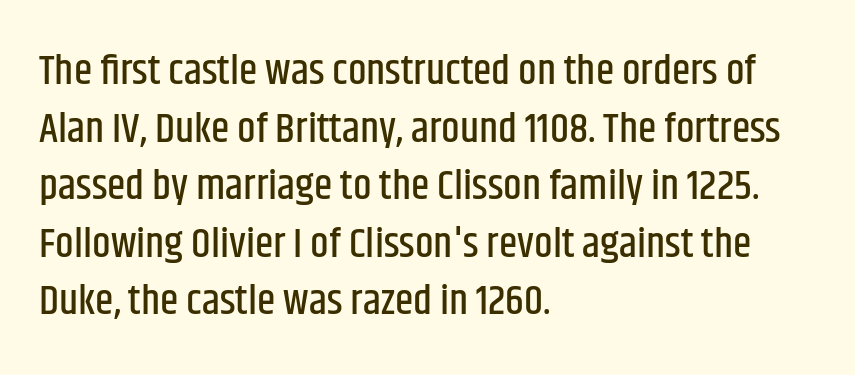
Q: Is the text italic (slanted)? A: No, it is upright.
Q: Is the typeface a serif or a sans-serif typeface? A: Sans-serif.
Q: Is the text underlined? A: No.
Q: How is the paragraph aligned? A: Left-aligned.
Q: Is the spacing between letters normal or unusually wide? A: Normal.
Q: Is the spacing between lines tight, normal or loose? A: Normal.
Q: Width (condensed, normal, or wide)? A: Condensed.
Q: Stroke contrast? A: Low.
Q: x-height? A: Large.
Q: Monospaced? A: No.
